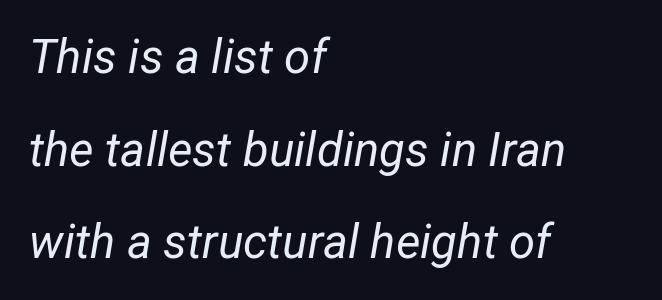
Q: Is the text bold? A: No.
Q: Is the text italic (slanted)? A: Yes, it leans right by about 12 degrees.
Q: Is the text underlined? A: No.
Q: How is the paragraph aligned? A: Left-aligned.
Q: Is the spacing between letters normal or unusually wide? A: Normal.
Q: Is the spacing between lines tight, normal or loose? A: Loose.
Q: Width (condensed, normal, or wide)? A: Normal.
Q: Stroke contrast? A: Low.
Q: x-height? A: Medium.
Q: Monospaced? A: No.
